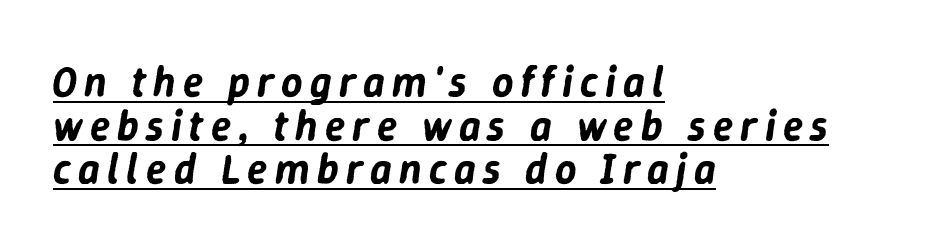
The image shows 42 px text type, italic (leaning right); set left-aligned, tight line spacing (1.04x), underlined; low stroke contrast and a medium x-height.
